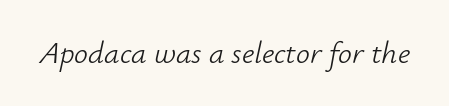
{"italic": "yes", "lean": "right", "slant_degrees": 12, "bold": "no", "weight": "light", "width": "normal", "stroke_contrast": "low", "x_height": "small", "monospaced": "no", "underline": "no", "letter_spacing": "normal", "letter_spacing_em": 0.0, "glyph_px": 31}
